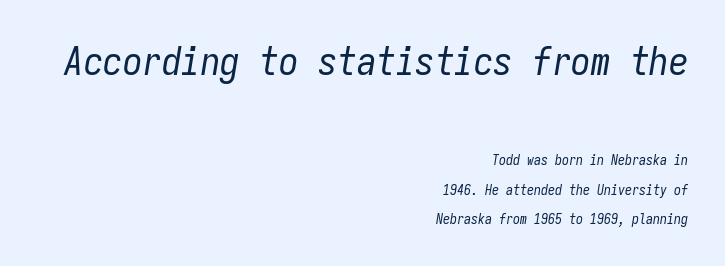
The image shows 39 px regular-weight, condensed type, italic (leaning right), monospaced; set right-aligned, loose line spacing (2.12x), normal letter spacing, not underlined; the first (top) block is 2.79x larger; low stroke contrast and a medium x-height.
